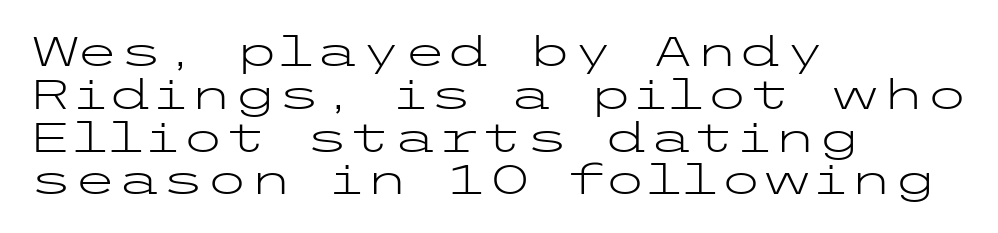
The image shows 40 px light, wide sans-serif type, upright; set left-aligned, tight line spacing (1.07x), normal letter spacing, not underlined; low stroke contrast and a medium x-height.
